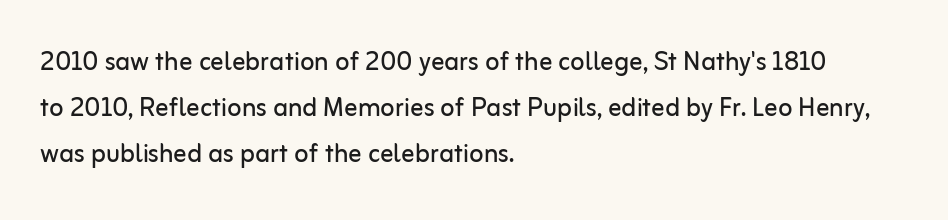
Where is the straight margin? On the left. A typesetter would call this zero additional tracking. How would I describe the line gaps? Plain and ordinary. Vertical strokes here are truly vertical. Stem width sits at or under what a default text font uses. A typesetter would call this proportional, since set widths differ per character.
